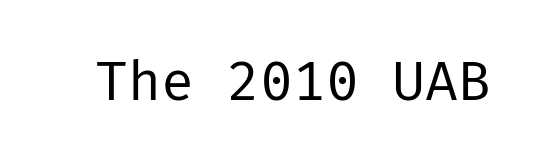
{"serif": "no", "italic": "no", "bold": "no", "weight": "regular", "width": "normal", "stroke_contrast": "low", "x_height": "medium", "underline": "no", "letter_spacing": "normal", "letter_spacing_em": 0.0, "glyph_px": 55}
